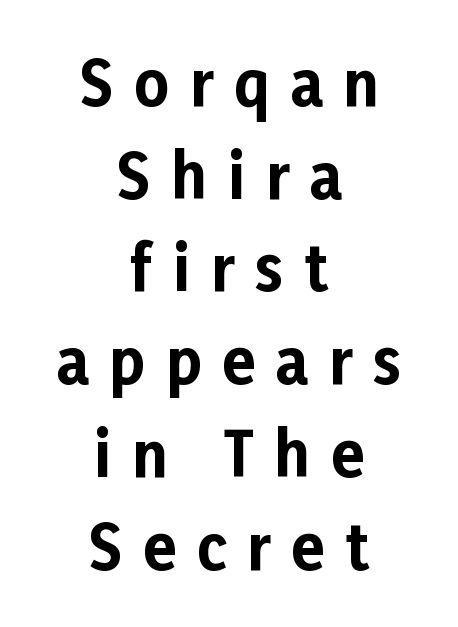
{"serif": "no", "italic": "no", "bold": "yes", "weight": "bold", "width": "normal", "stroke_contrast": "low", "x_height": "medium", "monospaced": "no", "underline": "no", "align": "center", "line_spacing": "normal", "line_spacing_ratio": 1.52, "letter_spacing": "wide", "letter_spacing_em": 0.34, "glyph_px": 61}
